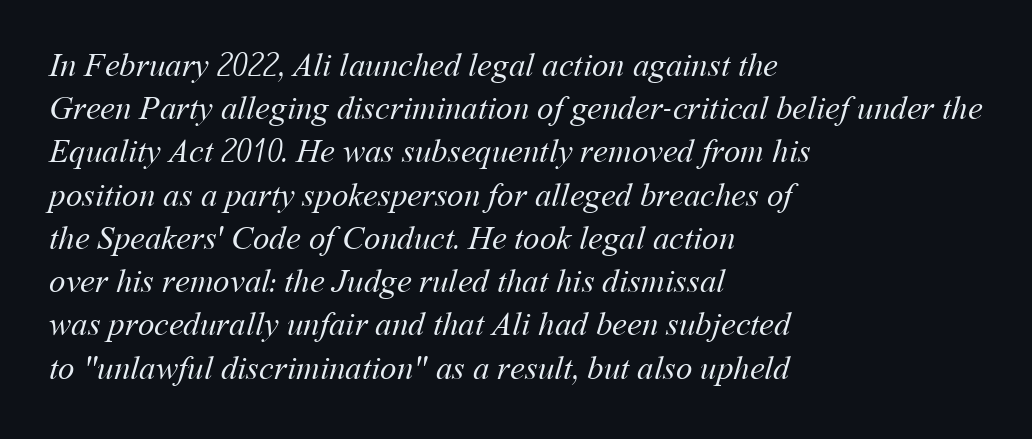
Q: Is the text bold? A: No.
Q: Is the text underlined? A: No.
Q: How is the paragraph aligned? A: Left-aligned.
Q: Is the spacing between letters normal or unusually wide? A: Normal.
Q: Is the spacing between lines tight, normal or loose? A: Normal.
Q: Width (condensed, normal, or wide)? A: Normal.
Q: Stroke contrast? A: Medium.
Q: x-height? A: Medium.
Q: Monospaced? A: No.
